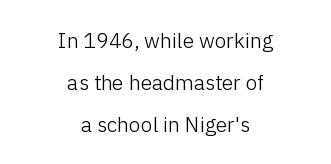
Q: Is the text bold? A: No.
Q: Is the text italic (slanted)? A: No, it is upright.
Q: Is the text underlined? A: No.
Q: How is the paragraph aligned? A: Centered.
Q: Is the spacing between letters normal or unusually wide? A: Normal.
Q: Is the spacing between lines tight, normal or loose? A: Loose.
